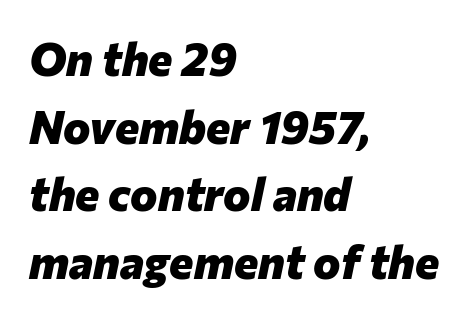
The image shows 46 px heavy type, italic (leaning right); set left-aligned, normal line spacing (1.47x), normal letter spacing, not underlined; low stroke contrast and a medium x-height.
